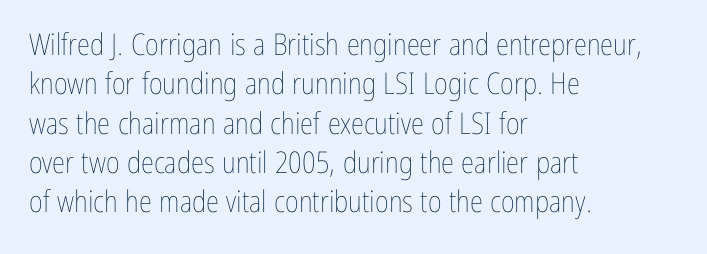
Q: Is the text bold? A: No.
Q: Is the text italic (slanted)? A: No, it is upright.
Q: Is the text underlined? A: No.
Q: How is the paragraph aligned? A: Left-aligned.
Q: Is the spacing between letters normal or unusually wide? A: Normal.
Q: Is the spacing between lines tight, normal or loose? A: Normal.
Q: Width (condensed, normal, or wide)? A: Condensed.
Q: Stroke contrast? A: Low.
Q: x-height? A: Medium.
Q: Monospaced? A: No.
